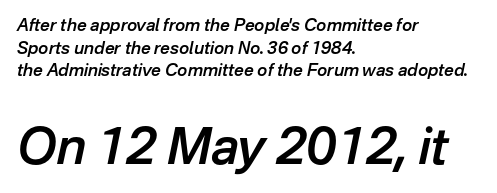
Q: Is the text bold? A: Semi-bold.
Q: Is the text italic (slanted)? A: Yes, it leans right by about 12 degrees.
Q: Is the text underlined? A: No.
Q: How is the paragraph aligned? A: Left-aligned.
Q: Is the spacing between letters normal or unusually wide? A: Normal.
Q: Is the spacing between lines tight, normal or loose? A: Normal.
Q: Which block of text is set in a larger size, the first (top) or the second (bottom)? A: The second (bottom) one.
Q: Width (condensed, normal, or wide)? A: Normal.
Q: Stroke contrast? A: Low.
Q: x-height? A: Medium.
Q: Monospaced? A: No.
